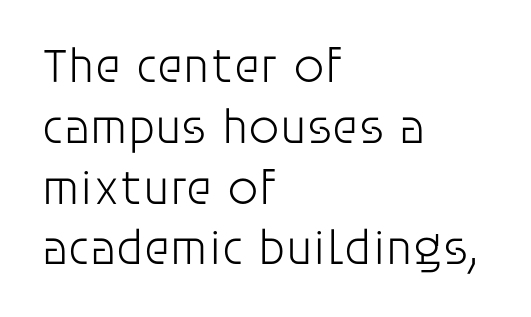
Q: Is the text bold? A: No.
Q: Is the text italic (slanted)? A: No, it is upright.
Q: Is the typeface a serif or a sans-serif typeface? A: Sans-serif.
Q: Is the text underlined? A: No.
Q: How is the paragraph aligned? A: Left-aligned.
Q: Is the spacing between letters normal or unusually wide? A: Normal.
Q: Width (condensed, normal, or wide)? A: Normal.
Q: Stroke contrast? A: Low.
Q: x-height? A: Large.
Q: Monospaced? A: No.
